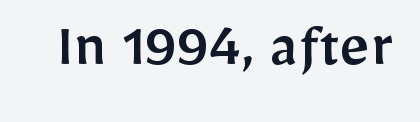
The passage shown is typed in a proportional face where columns would drift. Do the letters lean? They stand straight. Each row of text sits above clean, open space. Each word holds together tightly as a unit, with standard inter-letter gaps. This rendering employs a face without finishing strokes, i.e., a sans-serif.
